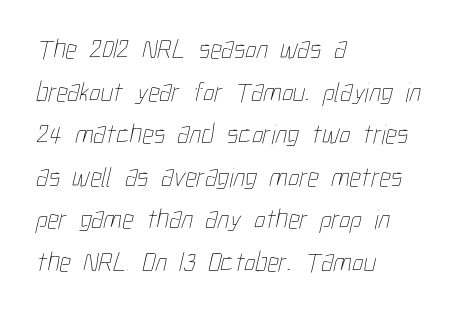
{"bold": "no", "weight": "thin", "width": "condensed", "stroke_contrast": "low", "x_height": "medium", "monospaced": "no", "underline": "no", "align": "left", "line_spacing": "normal", "line_spacing_ratio": 1.52, "letter_spacing": "normal", "letter_spacing_em": 0.0, "glyph_px": 28}
